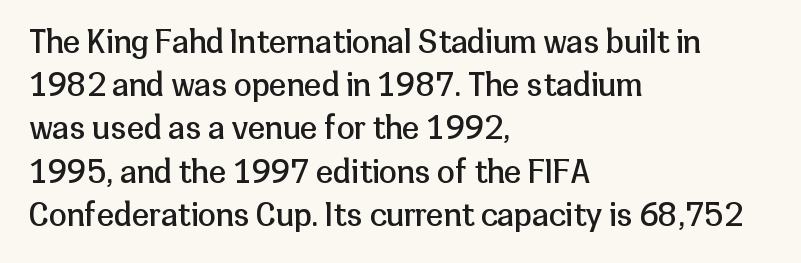
{"serif": "no", "italic": "no", "bold": "no", "weight": "regular", "width": "normal", "stroke_contrast": "low", "x_height": "medium", "monospaced": "no", "underline": "no", "align": "left", "line_spacing": "normal", "line_spacing_ratio": 1.35, "letter_spacing": "normal", "letter_spacing_em": 0.0, "glyph_px": 32}
